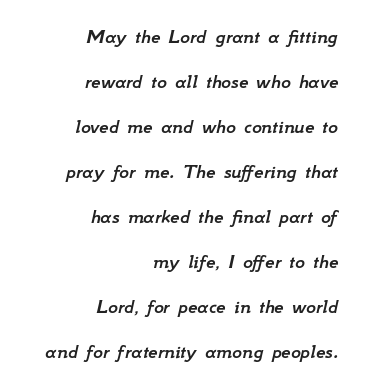
Horizontally, the lines are justified to the trailing edge only. Only glyphs here, with clear space below each row. The letters are slanted; this is an italic face. Airy leading.
